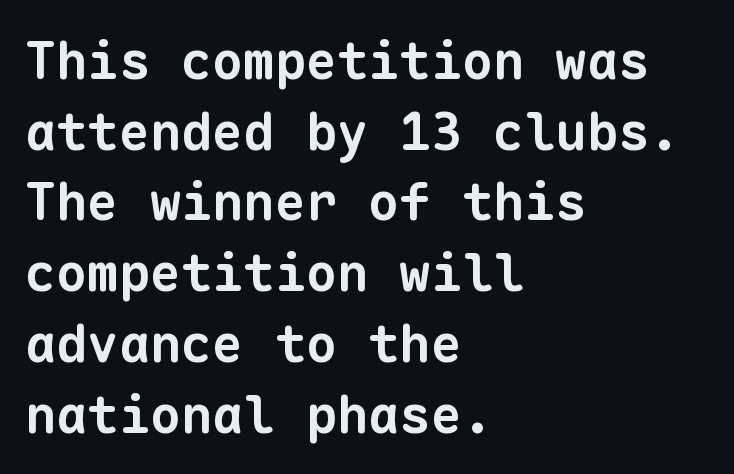
Unlike a traditional serif, this face leaves its strokes unadorned. Short and long lines alike share a common starting point at left. Nothing unusual about the tracking: characters are spaced as the font intends. Monospaced: the letters line up in strict vertical columns. One glance says typical: line gaps are just what's usual. The glyphs have the mass of a bold cut.
